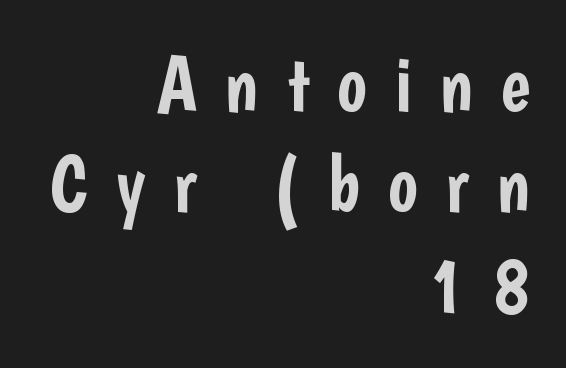
{"serif": "no", "italic": "no", "width": "condensed", "stroke_contrast": "low", "x_height": "medium", "monospaced": "no", "underline": "no", "align": "right", "line_spacing": "normal", "line_spacing_ratio": 1.27, "letter_spacing": "wide", "letter_spacing_em": 0.35, "glyph_px": 79}
